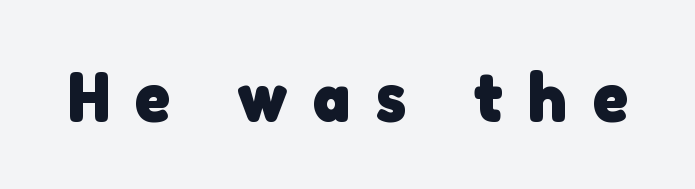
The image shows 71 px heavy sans-serif type; set unusually wide letter spacing (+0.36 em), not underlined; low stroke contrast and a medium x-height.
